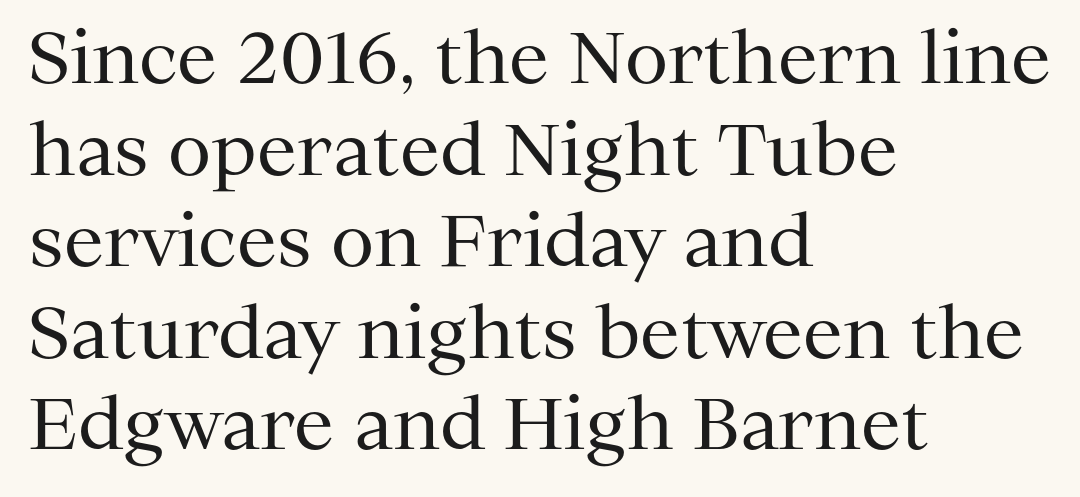
The typeface chosen for these lines features serifs. Is the stroke heavy? The answer is a plain regular-or-lighter. Looks like regular typesetting: each glyph gets only the width it needs. Is the block centered? No — it sits flush against the left margin.
